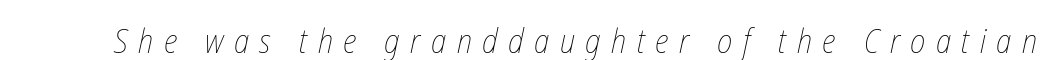
{"bold": "no", "weight": "thin", "width": "condensed", "stroke_contrast": "low", "x_height": "medium", "monospaced": "no", "underline": "no", "letter_spacing": "wide", "letter_spacing_em": 0.31, "glyph_px": 34}
